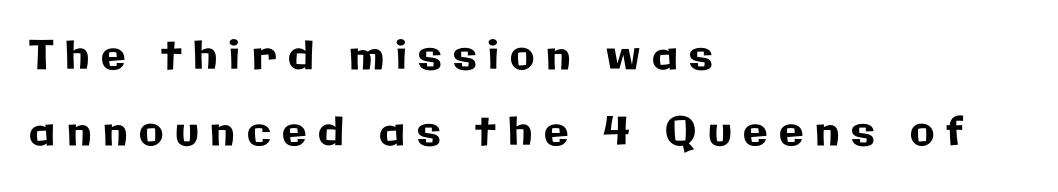
The image shows 40 px sans-serif type, upright; set left-aligned, loose line spacing (1.9x), unusually wide letter spacing (+0.29 em), not underlined; low stroke contrast and a medium x-height.
